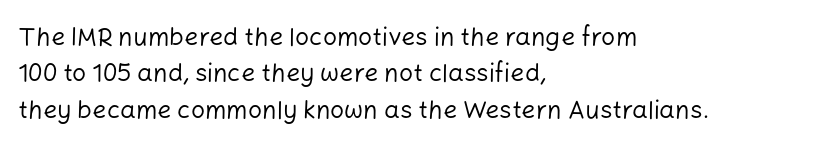
Q: Is the text bold? A: No.
Q: Is the text italic (slanted)? A: No, it is upright.
Q: Is the text underlined? A: No.
Q: How is the paragraph aligned? A: Left-aligned.
Q: Is the spacing between letters normal or unusually wide? A: Normal.
Q: Is the spacing between lines tight, normal or loose? A: Normal.
